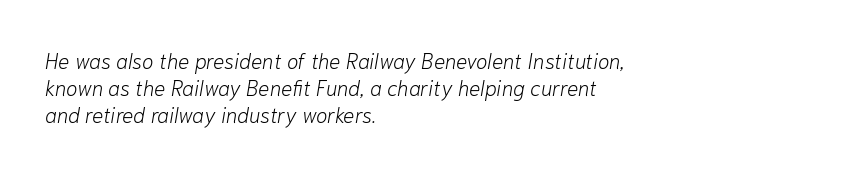
{"italic": "yes", "lean": "right", "slant_degrees": 10, "bold": "no", "underline": "no", "align": "left", "line_spacing": "normal", "line_spacing_ratio": 1.29, "letter_spacing": "normal", "letter_spacing_em": 0.0, "glyph_px": 21}
